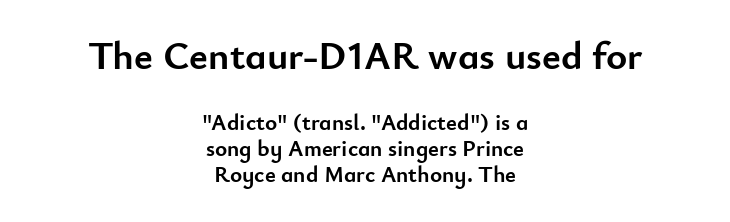
Here the glyphs are tracked normally, forming tight word shapes. Leading is clearly below the norm, producing a dense column. Upright lettering throughout. The face used here has the dense, thick strokes of a bold.
